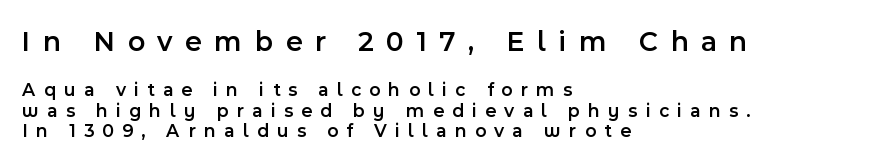
Q: Is the text bold? A: Semi-bold.
Q: Is the text italic (slanted)? A: No, it is upright.
Q: Is the typeface a serif or a sans-serif typeface? A: Sans-serif.
Q: Is the text underlined? A: No.
Q: How is the paragraph aligned? A: Left-aligned.
Q: Is the spacing between letters normal or unusually wide? A: Unusually wide.
Q: Is the spacing between lines tight, normal or loose? A: Tight.
Q: Which block of text is set in a larger size, the first (top) or the second (bottom)? A: The first (top) one.
Q: Width (condensed, normal, or wide)? A: Normal.
Q: x-height? A: Medium.
Q: Monospaced? A: No.
